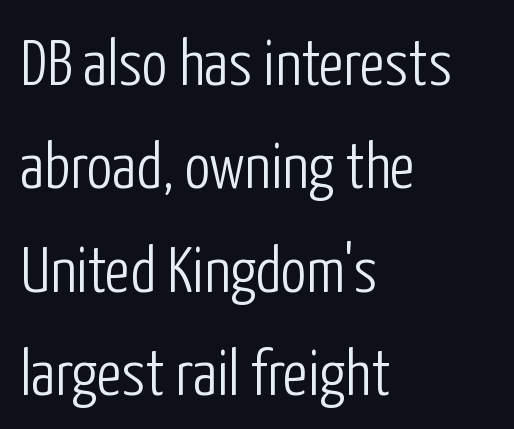
Q: Is the text bold? A: No.
Q: Is the text italic (slanted)? A: No, it is upright.
Q: Is the typeface a serif or a sans-serif typeface? A: Sans-serif.
Q: Is the text underlined? A: No.
Q: How is the paragraph aligned? A: Left-aligned.
Q: Is the spacing between letters normal or unusually wide? A: Normal.
Q: Is the spacing between lines tight, normal or loose? A: Normal.
Q: Width (condensed, normal, or wide)? A: Condensed.
Q: Stroke contrast? A: Low.
Q: x-height? A: Medium.
Q: Monospaced? A: No.
